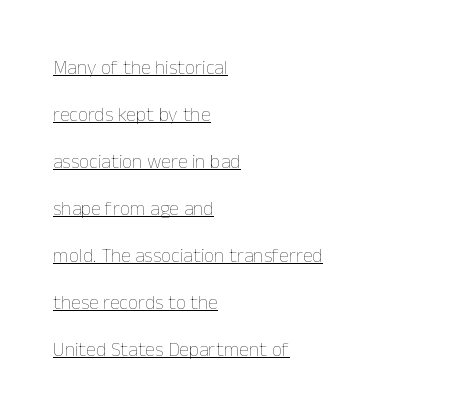
The image shows 20 px text type, upright; set left-aligned, loose line spacing (2.35x), normal letter spacing, underlined.
